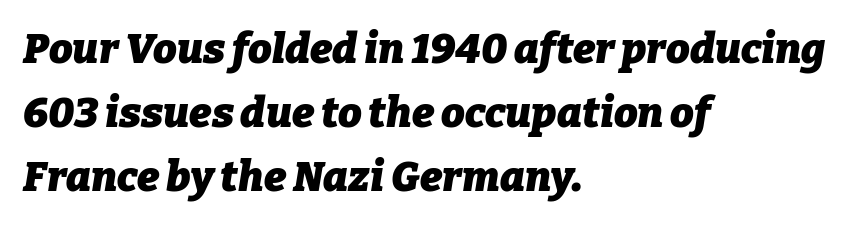
Q: Is the text bold? A: Yes.
Q: Is the text italic (slanted)? A: Yes, it leans right by about 9 degrees.
Q: Is the text underlined? A: No.
Q: How is the paragraph aligned? A: Left-aligned.
Q: Is the spacing between letters normal or unusually wide? A: Normal.
Q: Is the spacing between lines tight, normal or loose? A: Normal.
Q: Width (condensed, normal, or wide)? A: Normal.
Q: Stroke contrast? A: Low.
Q: x-height? A: Medium.
Q: Monospaced? A: No.
